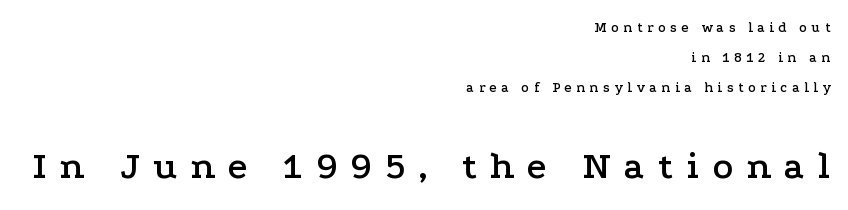
{"serif": "yes", "italic": "no", "width": "wide", "stroke_contrast": "low", "x_height": "medium", "monospaced": "no", "underline": "no", "align": "right", "line_spacing": "loose", "line_spacing_ratio": 2.15, "letter_spacing": "wide", "letter_spacing_em": 0.33, "larger_block": "second", "size_ratio": 2.79, "glyph_px": 39}
